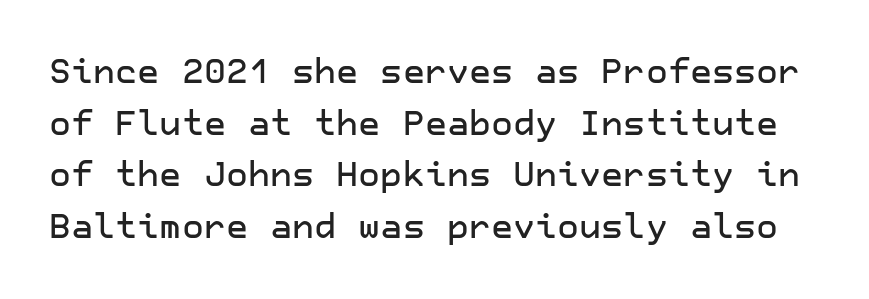
The rendering shows plain stroke endings on the letterforms — a sans-serif design. The rendering uses a moderate line-height, typical for paragraphs. Does extra space separate the letters? No, they use regular spacing. The typography opts for an upright posture over an oblique one. The words here are not underlined.
